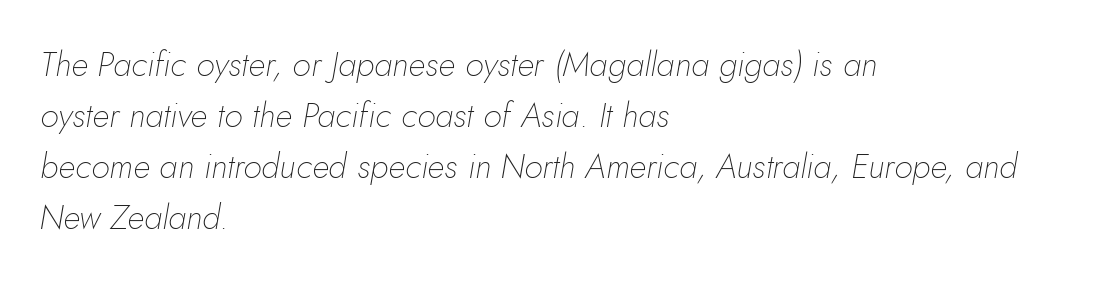
The image shows 34 px thin type, italic (leaning right); set left-aligned, normal line spacing (1.5x), normal letter spacing, not underlined; low stroke contrast and a small x-height.
